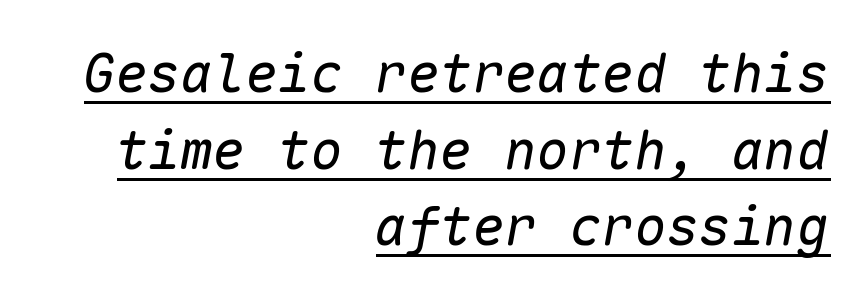
The type is set solid horizontally, with unmodified tracking. The rows are spaced the way most documents space them. The text carries the slant typical of an italic or oblique font. The letters march in equal steps, a hallmark of fixed-pitch type. Has an underline been added? It has.
